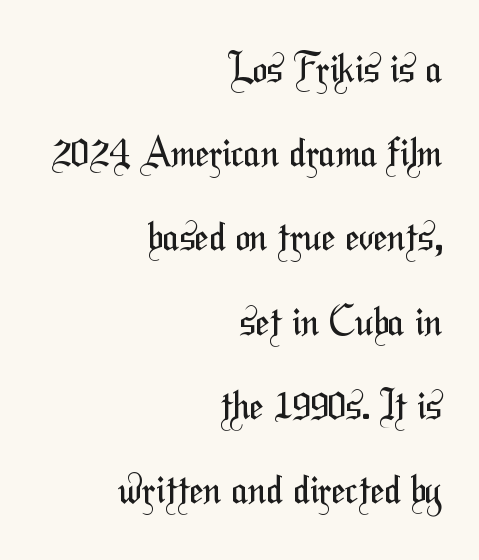
{"serif": "no", "bold": "no", "weight": "regular", "width": "condensed", "stroke_contrast": "medium", "x_height": "medium", "monospaced": "no", "underline": "no", "align": "right", "line_spacing": "loose", "line_spacing_ratio": 2.16, "letter_spacing": "normal", "letter_spacing_em": 0.0, "glyph_px": 39}
